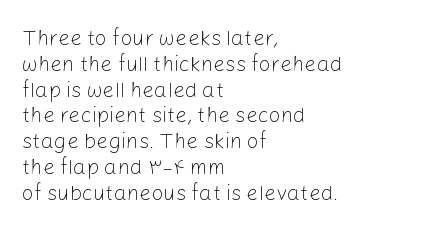
{"italic": "no", "bold": "no", "underline": "no", "align": "left", "line_spacing_ratio": 1.23, "letter_spacing": "normal", "letter_spacing_em": 0.0, "glyph_px": 21}
